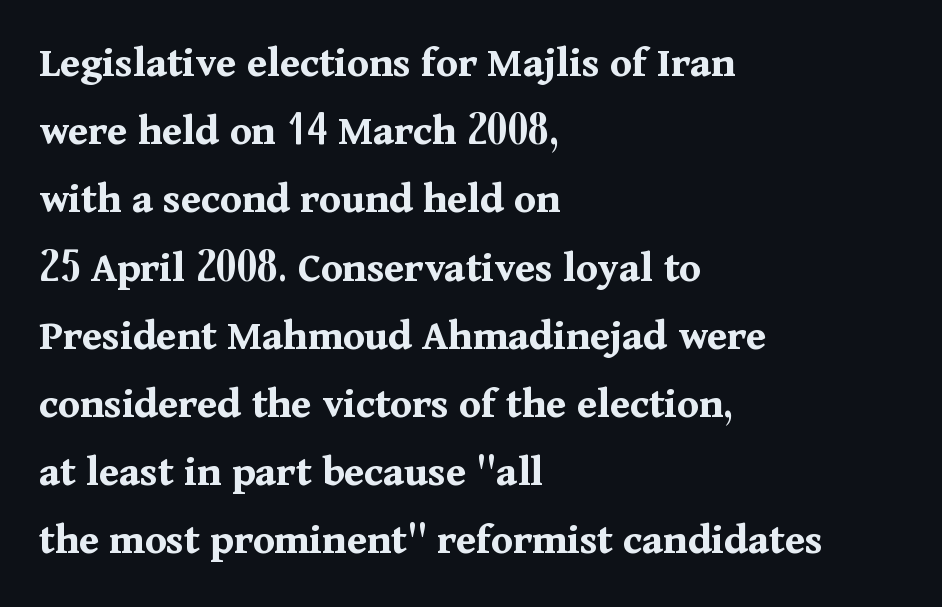
The image shows 44 px bold serif type, upright; set left-aligned, normal line spacing (1.55x), normal letter spacing, not underlined; medium stroke contrast and a medium x-height.
